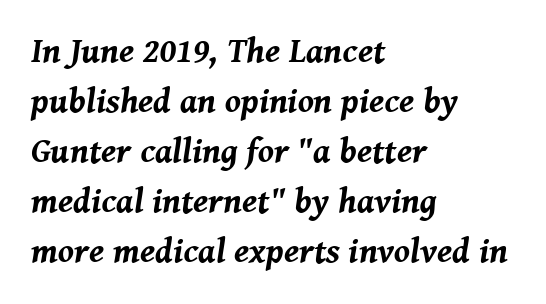
The image shows 35 px bold type, italic (leaning right); set left-aligned, normal line spacing (1.43x), normal letter spacing, not underlined; medium stroke contrast and a medium x-height.
